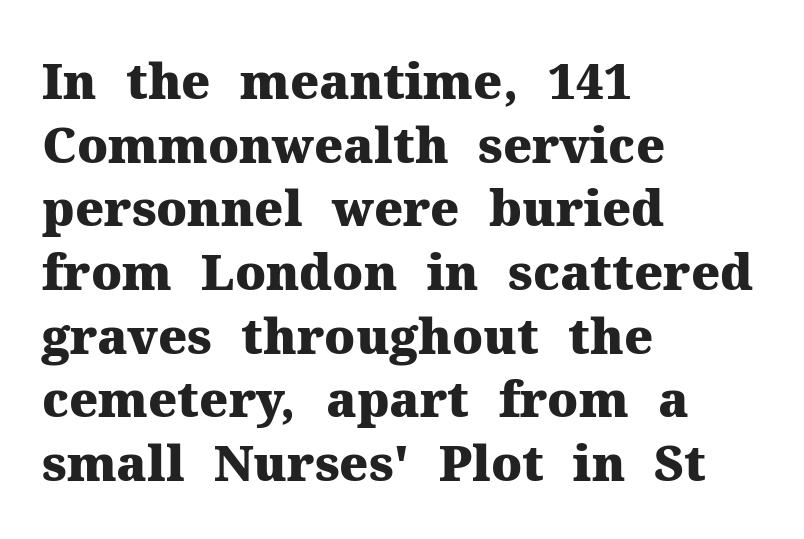
If you drew a line through each stem, it would be perfectly vertical. Each letter keeps its own natural width here, so spacing adapts to shape. Does extra space separate the letters? No, they use regular spacing. Thick stems and heavy bowls — unmistakably bold.
